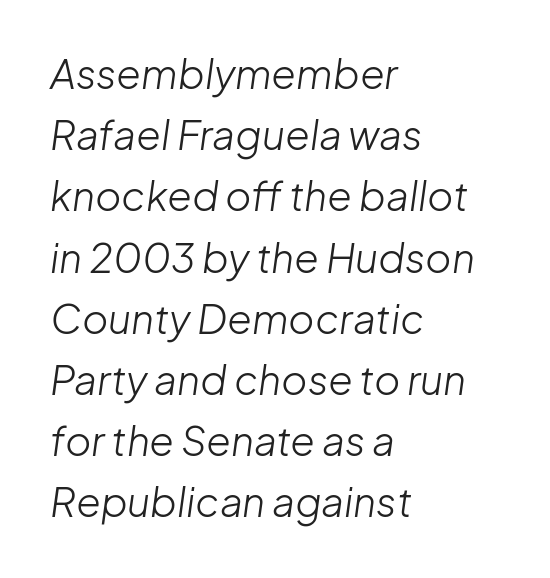
{"italic": "yes", "lean": "right", "slant_degrees": 8, "bold": "no", "weight": "light", "width": "normal", "stroke_contrast": "low", "x_height": "medium", "monospaced": "no", "underline": "no", "align": "left", "line_spacing": "normal", "line_spacing_ratio": 1.53, "letter_spacing": "normal", "letter_spacing_em": 0.0, "glyph_px": 40}
